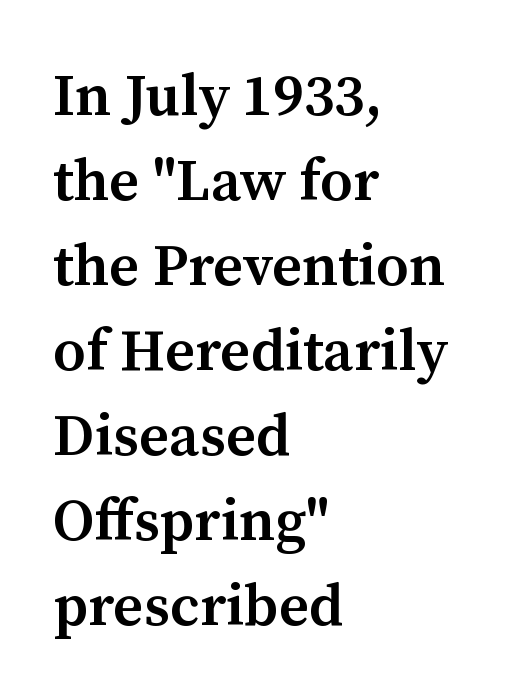
The image shows 59 px semibold serif type, upright; set left-aligned, normal line spacing (1.44x), normal letter spacing, not underlined; medium stroke contrast and a medium x-height.
